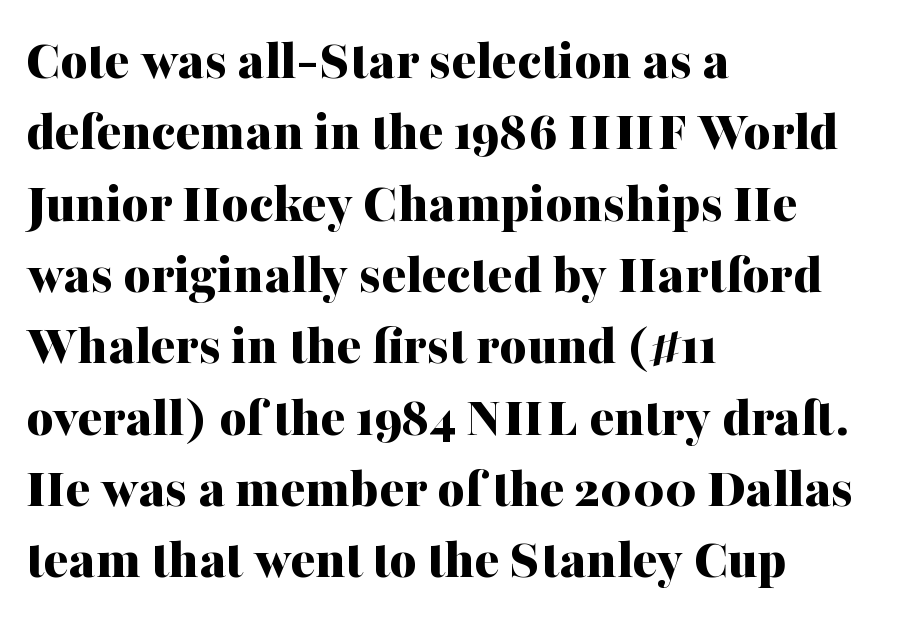
{"serif": "yes", "italic": "no", "bold": "yes", "weight": "bold", "width": "normal", "stroke_contrast": "medium", "x_height": "medium", "monospaced": "no", "underline": "no", "align": "left", "line_spacing_ratio": 1.23, "letter_spacing": "normal", "letter_spacing_em": 0.0, "glyph_px": 58}
